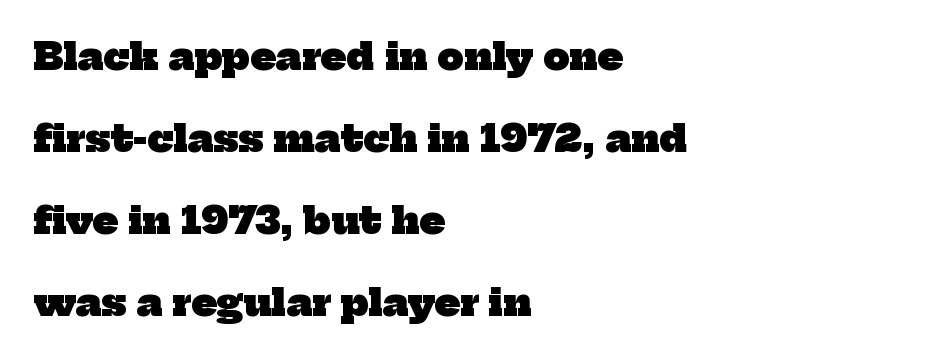
Do the characters align in a grid? No, the font is proportional. Reading down the column, the eye jumps a long way to each next line. One-word summary of the alignment: left. You could call the tracking neutral — neither tight nor loose. Bare-footed words on every line. Summary of weight: heavy, a full bold.
